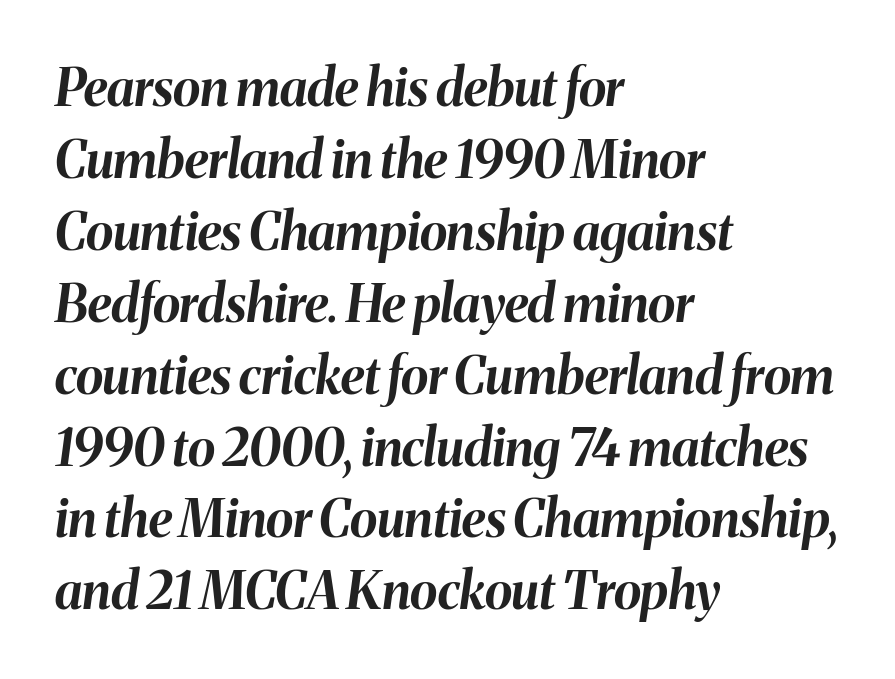
How heavy is the stroke? Heavy — this is a bold. Yep, that's italic — everything's leaning. Each letter keeps its own natural width here, so spacing adapts to shape. Nothing unusual about the tracking: characters are spaced as the font intends. Line spacing here is normal. Does the copy run flush right? No — it runs flush left.
